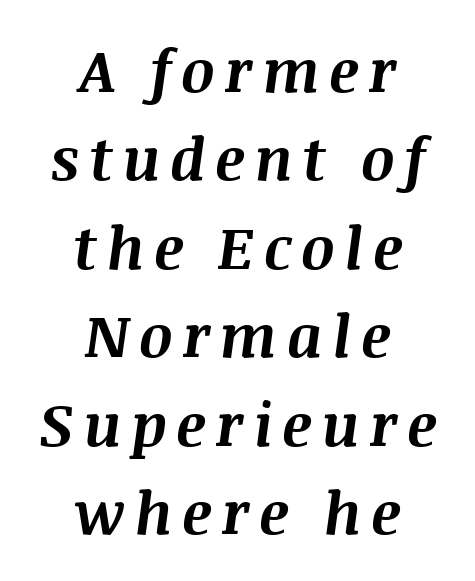
Q: Is the text bold? A: Yes.
Q: Is the text italic (slanted)? A: Yes, it leans right by about 8 degrees.
Q: Is the text underlined? A: No.
Q: How is the paragraph aligned? A: Centered.
Q: Is the spacing between lines tight, normal or loose? A: Normal.
Q: Width (condensed, normal, or wide)? A: Normal.
Q: Stroke contrast? A: Medium.
Q: x-height? A: Large.
Q: Monospaced? A: No.
